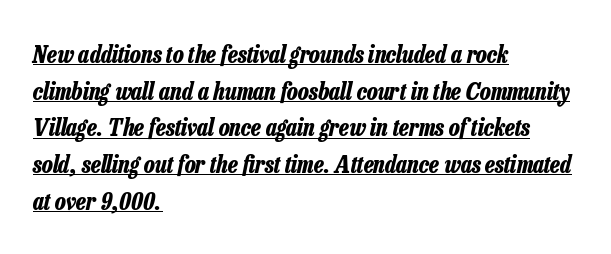
{"italic": "yes", "lean": "right", "slant_degrees": 13, "bold": "yes", "underline": "yes", "align": "left", "line_spacing": "normal", "line_spacing_ratio": 1.53, "letter_spacing": "normal", "letter_spacing_em": 0.0, "glyph_px": 24}
